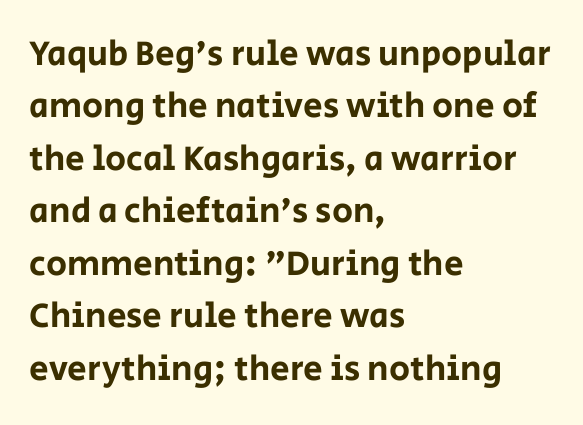
The image shows 35 px sans-serif type, upright; set left-aligned, normal line spacing (1.5x), normal letter spacing, not underlined; low stroke contrast and a large x-height.
